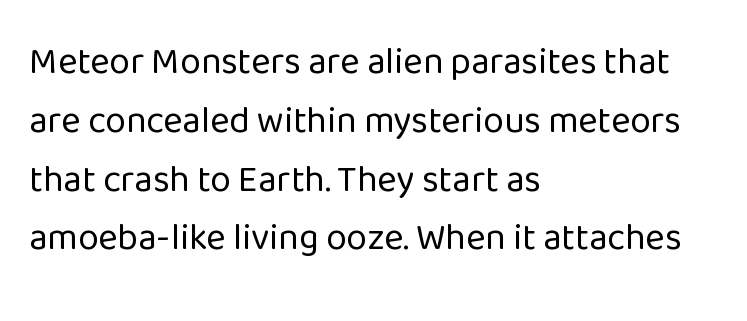
The image shows 37 px regular-weight sans-serif type, upright; set left-aligned, normal line spacing (1.59x), normal letter spacing, not underlined; low stroke contrast and a medium x-height.
